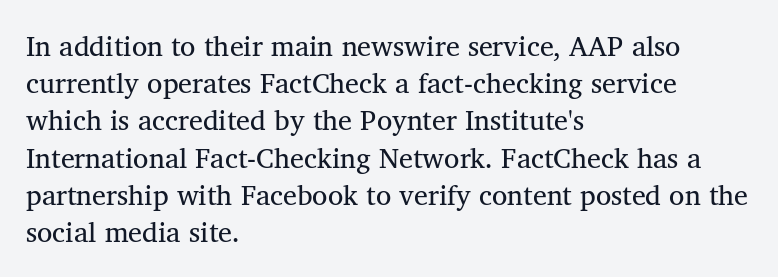
{"serif": "yes", "italic": "no", "bold": "no", "weight": "regular", "width": "normal", "stroke_contrast": "medium", "x_height": "medium", "monospaced": "no", "underline": "no", "align": "left", "line_spacing": "normal", "line_spacing_ratio": 1.33, "letter_spacing": "normal", "letter_spacing_em": 0.0, "glyph_px": 28}
